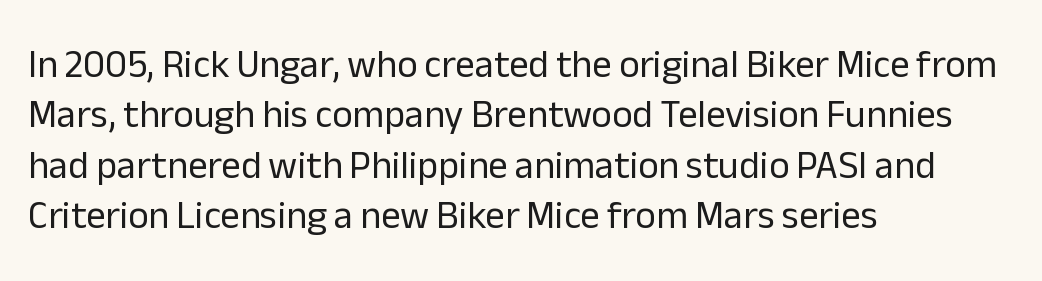
Q: Is the text bold? A: No.
Q: Is the text italic (slanted)? A: No, it is upright.
Q: Is the typeface a serif or a sans-serif typeface? A: Sans-serif.
Q: Is the text underlined? A: No.
Q: How is the paragraph aligned? A: Left-aligned.
Q: Is the spacing between letters normal or unusually wide? A: Normal.
Q: Is the spacing between lines tight, normal or loose? A: Normal.
Q: Width (condensed, normal, or wide)? A: Normal.
Q: Stroke contrast? A: Low.
Q: x-height? A: Medium.
Q: Monospaced? A: No.
